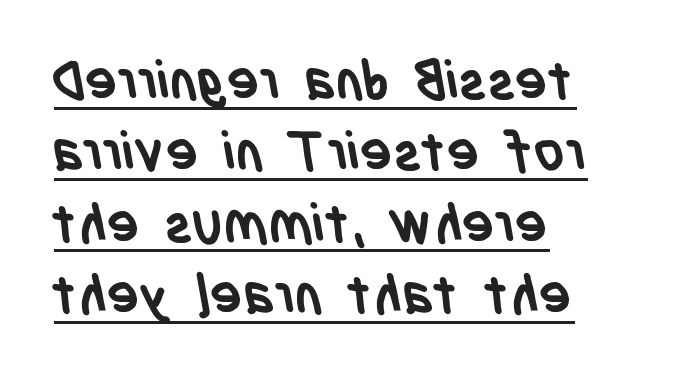
Reading down the column, the eye jumps a familiar distance to each next line. The font is running at its bold setting. Is the letter spacing exaggerated? No — it looks like the ordinary default. The letters advance in unequal steps, a hallmark of proportional type.
